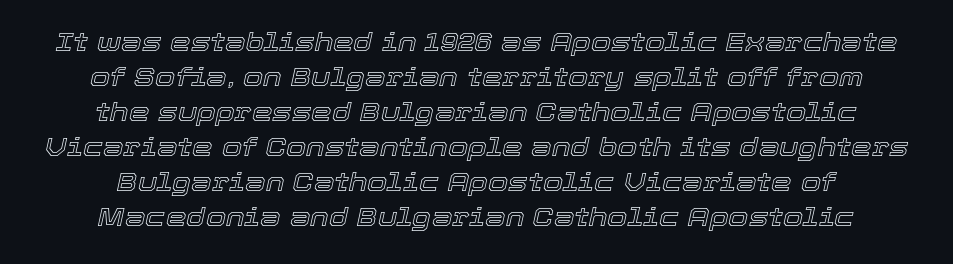
The image shows 26 px text type, italic (leaning right); set centered, normal line spacing (1.35x), normal letter spacing, not underlined.
